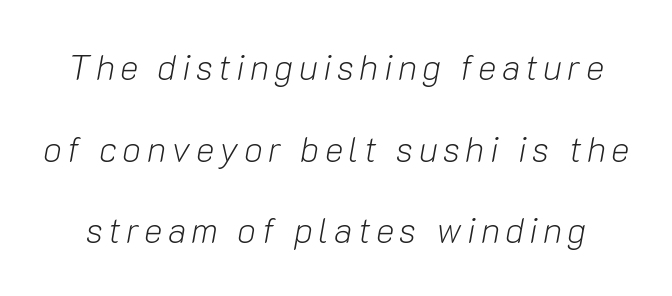
{"italic": "yes", "lean": "right", "slant_degrees": 10, "bold": "no", "weight": "light", "width": "normal", "stroke_contrast": "low", "x_height": "medium", "monospaced": "no", "underline": "no", "line_spacing": "loose", "line_spacing_ratio": 2.33, "glyph_px": 35}
